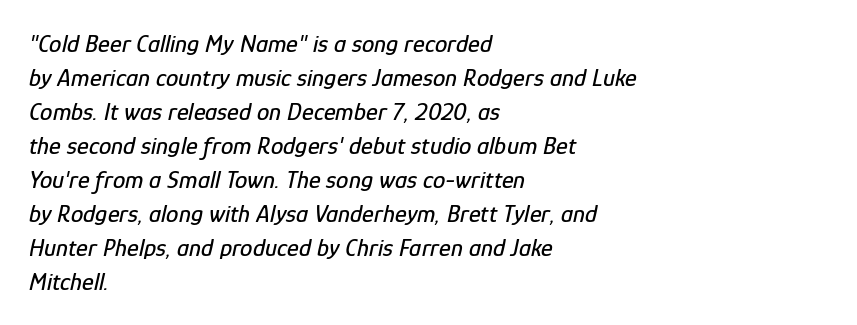
The specimen omits any rule beneath the text block's lines. The gaps between neighbouring characters are ordinary and unremarkable. Successive baselines arrive at the customary interval. A typesetter would mark this as italic. The setting favours the left margin, as ordinary paragraphs usually do.
